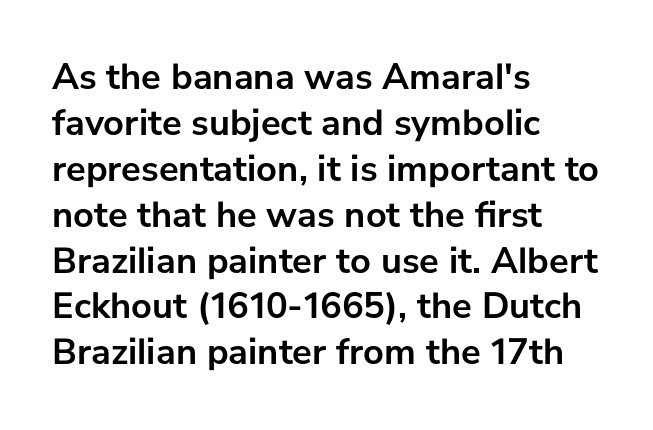
Q: Is the text bold? A: Yes.
Q: Is the text italic (slanted)? A: No, it is upright.
Q: Is the typeface a serif or a sans-serif typeface? A: Sans-serif.
Q: Is the text underlined? A: No.
Q: How is the paragraph aligned? A: Left-aligned.
Q: Is the spacing between letters normal or unusually wide? A: Normal.
Q: Width (condensed, normal, or wide)? A: Normal.
Q: Stroke contrast? A: Low.
Q: x-height? A: Medium.
Q: Monospaced? A: No.
